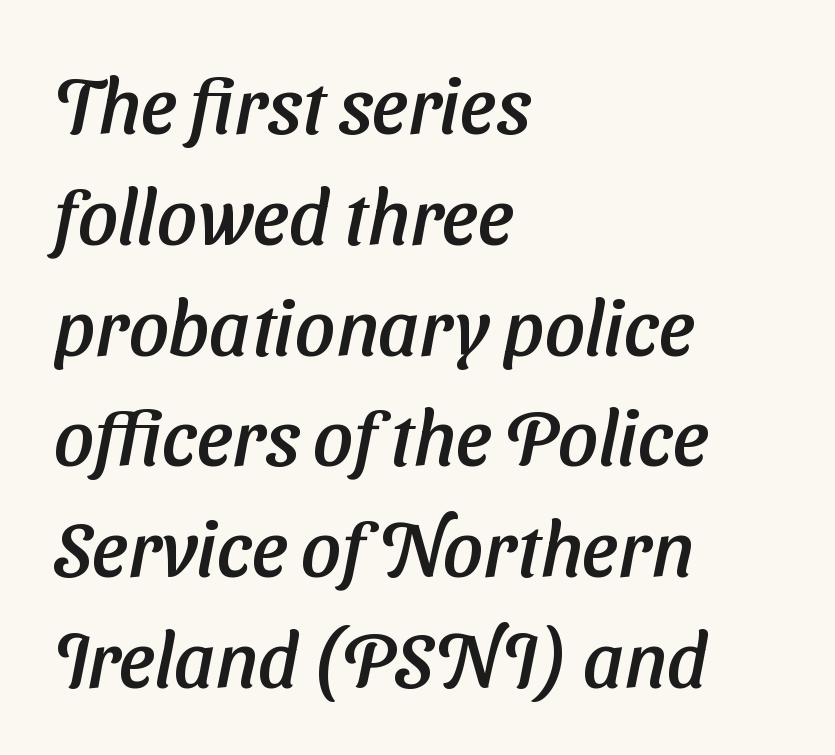
Q: Is the typeface a serif or a sans-serif typeface? A: Sans-serif.
Q: Is the text underlined? A: No.
Q: How is the paragraph aligned? A: Left-aligned.
Q: Is the spacing between letters normal or unusually wide? A: Normal.
Q: Is the spacing between lines tight, normal or loose? A: Normal.
Q: Width (condensed, normal, or wide)? A: Normal.
Q: Stroke contrast? A: Low.
Q: x-height? A: Medium.
Q: Monospaced? A: No.
